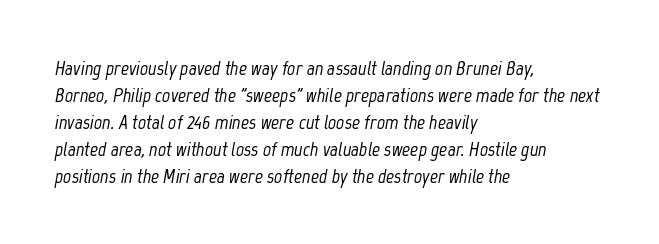
Honestly, the letter spacing is just normal — you wouldn't notice it. The passage shown stacks its lines at a standard gap. Rendered with sloped, italic letterforms. Beneath every word, the page is bare.
